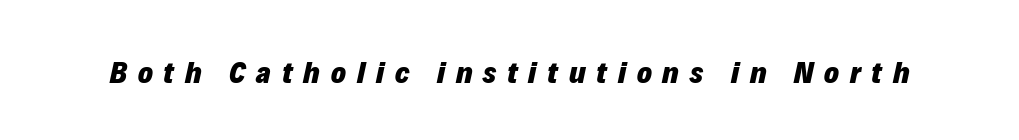
Q: Is the text bold? A: Yes.
Q: Is the text italic (slanted)? A: Yes, it leans right by about 12 degrees.
Q: Is the text underlined? A: No.
Q: Is the spacing between letters normal or unusually wide? A: Unusually wide.
Q: Width (condensed, normal, or wide)? A: Normal.
Q: Stroke contrast? A: Low.
Q: x-height? A: Medium.
Q: Monospaced? A: No.
